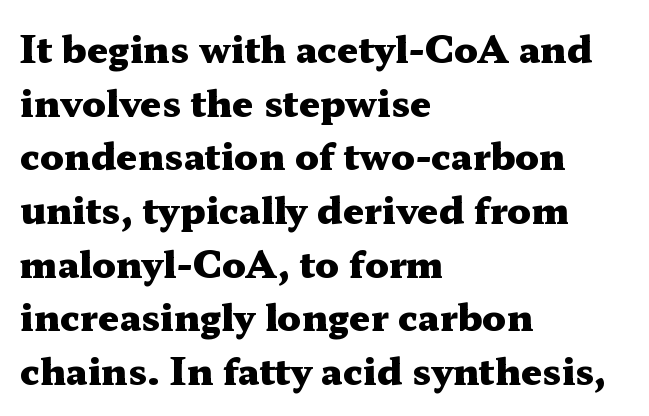
{"serif": "yes", "italic": "no", "bold": "yes", "weight": "heavy", "width": "wide", "stroke_contrast": "medium", "x_height": "medium", "monospaced": "no", "underline": "no", "align": "left", "line_spacing": "normal", "line_spacing_ratio": 1.45, "letter_spacing": "normal", "letter_spacing_em": 0.0, "glyph_px": 37}
